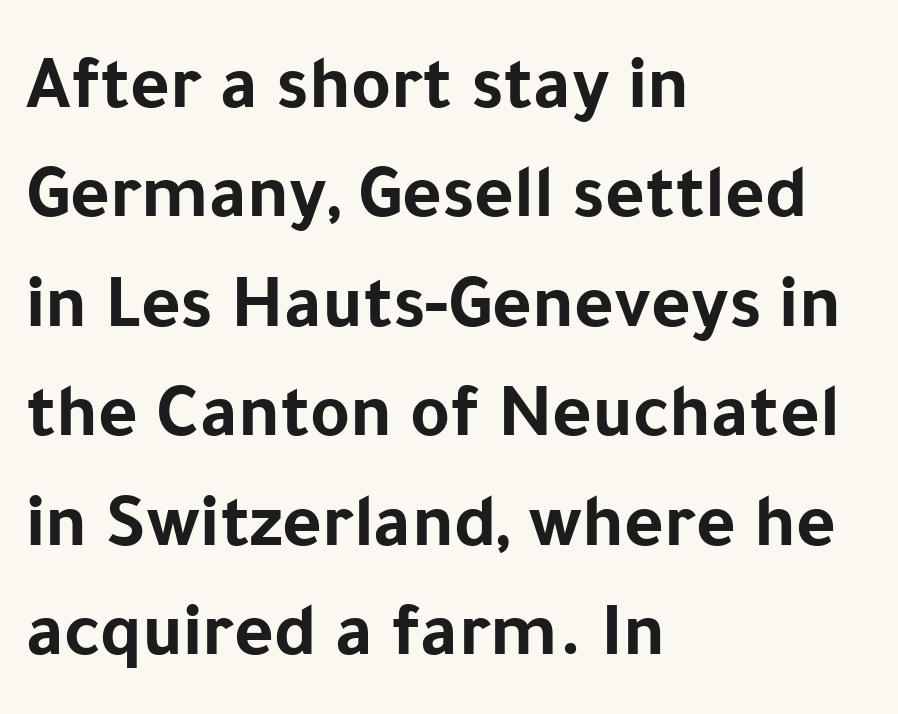
The image shows 76 px bold sans-serif type, upright; set left-aligned, normal line spacing (1.44x), normal letter spacing, not underlined; low stroke contrast and a medium x-height.
